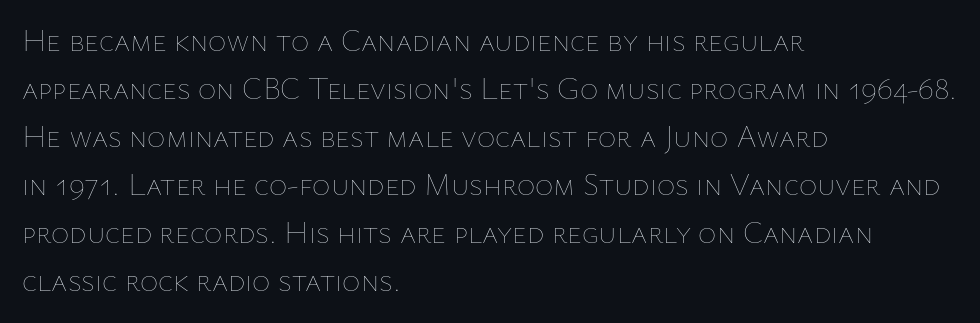
Notice how descenders clear the ascenders below comfortably — that's standard leading. The space directly below the letters is spotless. Vertical stems look standard width or narrower in stroke. Letter spacing: default. Character widths vary here, with narrow letters taking less room than wide ones.
